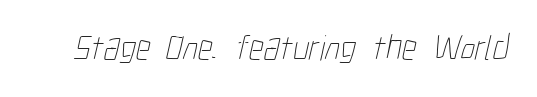
The string is rendered with underlining switched off. Summary of weight: not heavy and not bold. What stands out about the letter spacing? Nothing — it is the standard amount. Is this a fixed-width face? No — the glyphs have proportional, varying widths.
